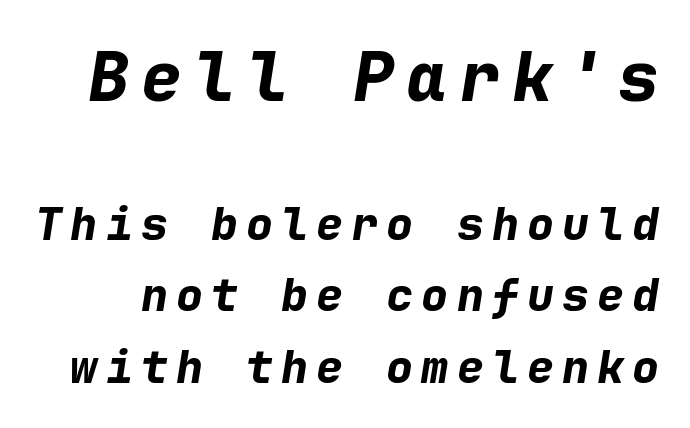
Q: Is the text bold? A: Yes.
Q: Is the text italic (slanted)? A: Yes, it leans right by about 9 degrees.
Q: Is the text underlined? A: No.
Q: Is the spacing between lines tight, normal or loose? A: Normal.
Q: Which block of text is set in a larger size, the first (top) or the second (bottom)? A: The first (top) one.
Q: Width (condensed, normal, or wide)? A: Normal.
Q: Stroke contrast? A: Low.
Q: x-height? A: Medium.
Q: Monospaced? A: Yes.
